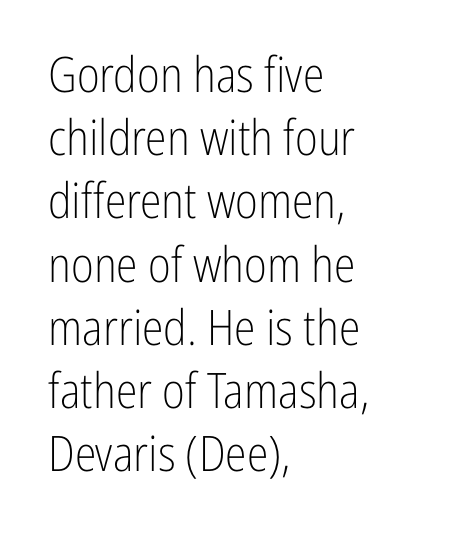
The image shows 49 px light, condensed sans-serif type, upright; set left-aligned, normal line spacing (1.29x), normal letter spacing, not underlined; low stroke contrast and a medium x-height.
